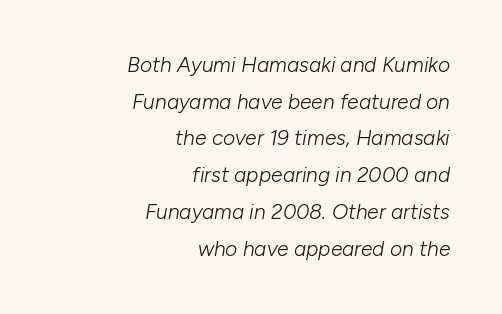
The space directly below the letters is spotless. This sample is right-justified, so line beginnings fall wherever the words allow. In terms of letterspacing, this is plain default setting. The glyphs look as if they've been sheared to an angle. Is the type heavy? It reads as light-to-regular instead.
